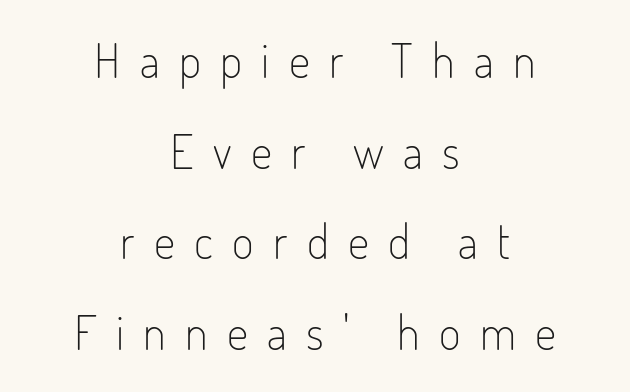
The image shows 47 px light, condensed sans-serif type, upright; set centered, loose line spacing (1.93x), unusually wide letter spacing (+0.41 em), not underlined; low stroke contrast and a small x-height.
